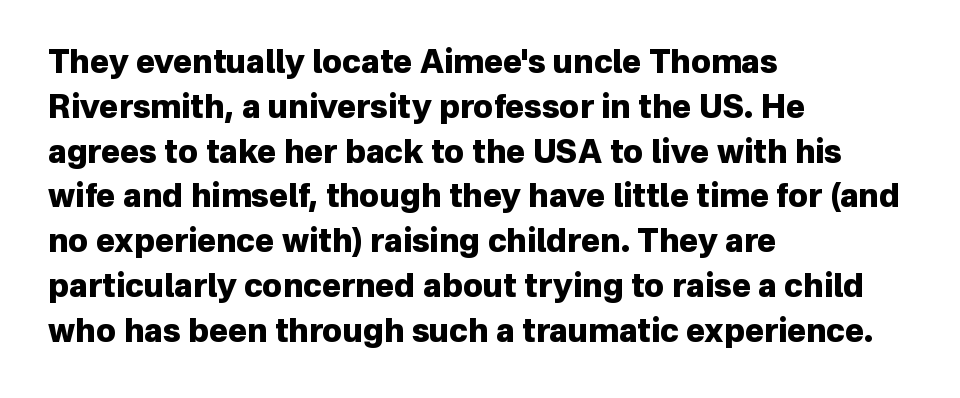
{"serif": "no", "italic": "no", "bold": "yes", "weight": "heavy", "width": "normal", "stroke_contrast": "low", "x_height": "medium", "monospaced": "no", "underline": "no", "align": "left", "line_spacing": "normal", "line_spacing_ratio": 1.4, "letter_spacing": "normal", "letter_spacing_em": 0.0, "glyph_px": 32}
